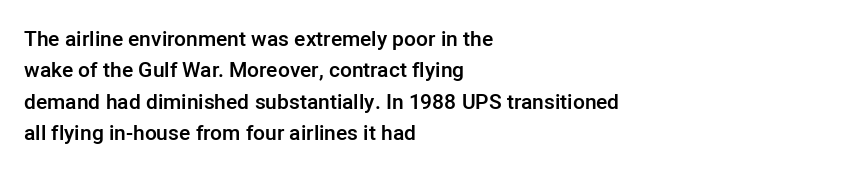
The image shows 21 px text type, upright; set left-aligned, normal line spacing (1.5x), normal letter spacing, not underlined.
